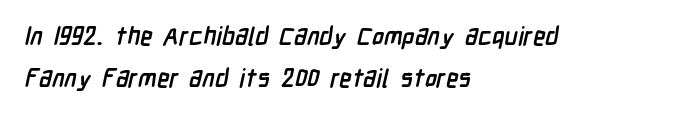
Descenders hang freely into open space. Pretty heavy lettering here — definitely bold. Nothing unusual about the tracking: characters are spaced as the font intends. Reading down the block, your eye returns to a fixed left position each line. Compared with typical paragraphs, the rows here are spaced about the same.
